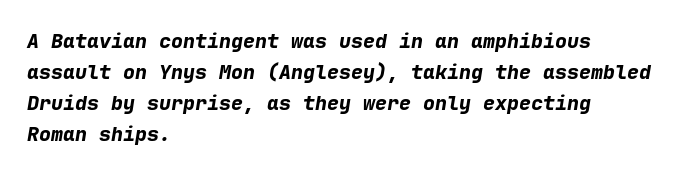
Evenly set lines give the paragraph a standard silhouette. Does extra space separate the letters? No, they use regular spacing. Layout note: lines flush left. You can tell it's italic because the verticals aren't actually vertical. The sample has been set heavy, in full bold.
